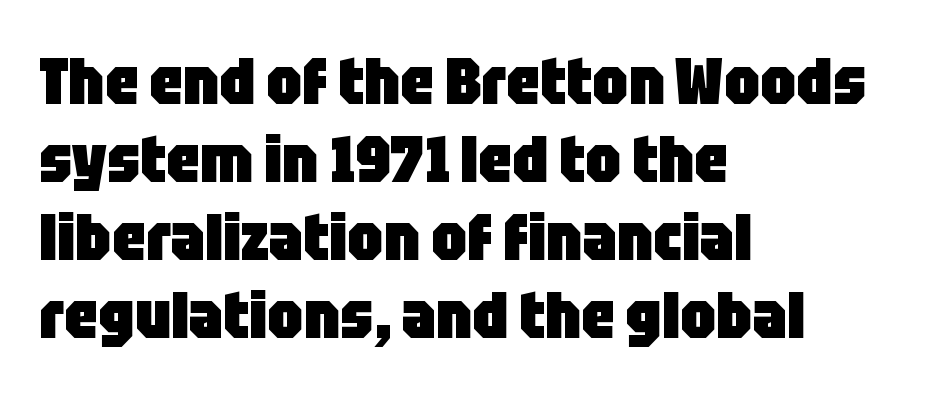
The image shows 65 px heavy, condensed sans-serif type, upright; set left-aligned, line spacing 1.2x, normal letter spacing, not underlined; low stroke contrast and a large x-height.
